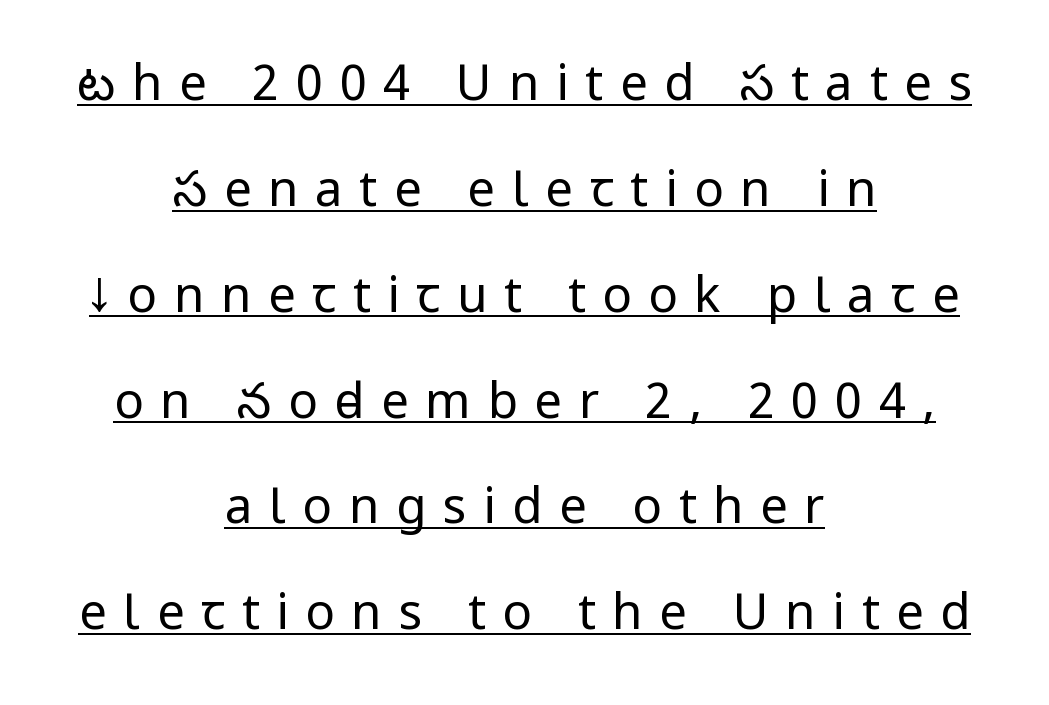
{"serif": "no", "italic": "no", "bold": "no", "weight": "regular", "width": "condensed", "stroke_contrast": "low", "underline": "yes", "align": "center", "line_spacing": "loose", "line_spacing_ratio": 2.16, "letter_spacing": "wide", "letter_spacing_em": 0.34, "glyph_px": 49}
